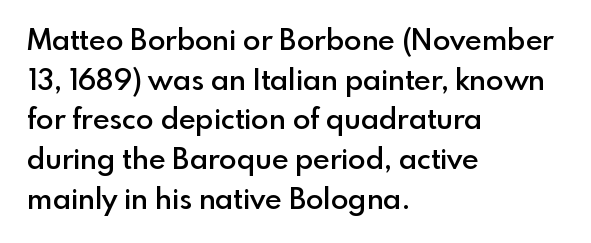
Typographic density is moderately raised because the face is semibold. Successive baselines arrive at the customary interval. No word sits above an underline. Reading down the block, your eye returns to a fixed left position each line.
